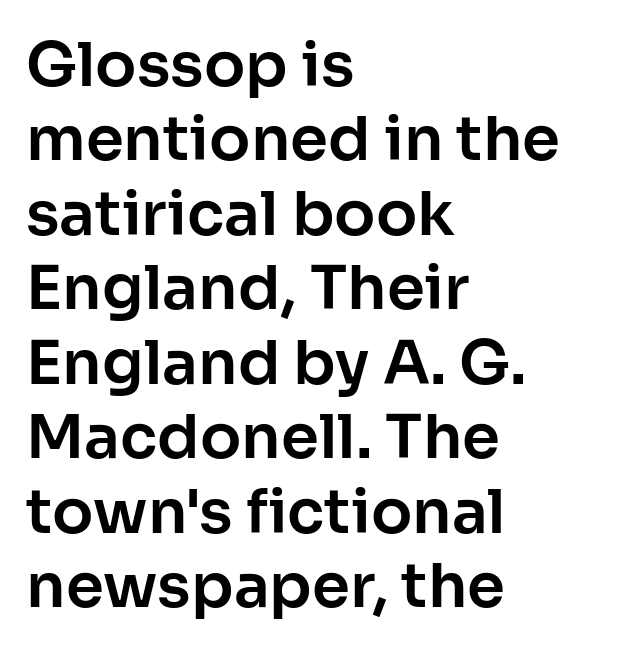
Q: Is the text italic (slanted)? A: No, it is upright.
Q: Is the typeface a serif or a sans-serif typeface? A: Sans-serif.
Q: Is the text underlined? A: No.
Q: How is the paragraph aligned? A: Left-aligned.
Q: Is the spacing between letters normal or unusually wide? A: Normal.
Q: Width (condensed, normal, or wide)? A: Normal.
Q: Stroke contrast? A: Low.
Q: x-height? A: Medium.
Q: Monospaced? A: No.
